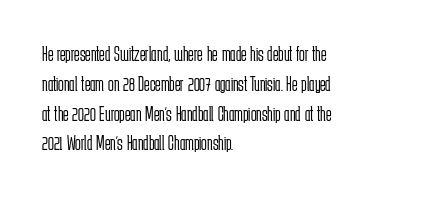
The image shows 21 px text type, upright; set left-aligned, normal line spacing (1.42x), normal letter spacing, not underlined.
